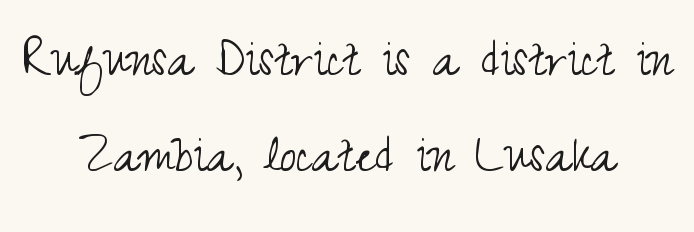
The image shows 59 px light, condensed sans-serif type, upright; set centered, normal line spacing (1.62x), normal letter spacing, not underlined; medium stroke contrast and a small x-height.
